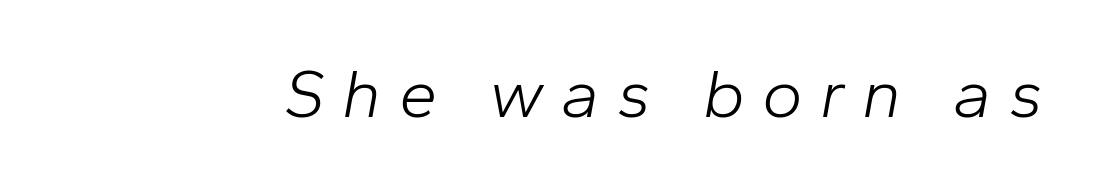
{"italic": "yes", "lean": "right", "slant_degrees": 10, "bold": "no", "weight": "light", "width": "normal", "stroke_contrast": "low", "x_height": "medium", "monospaced": "no", "underline": "no", "letter_spacing": "wide", "letter_spacing_em": 0.25, "glyph_px": 69}
